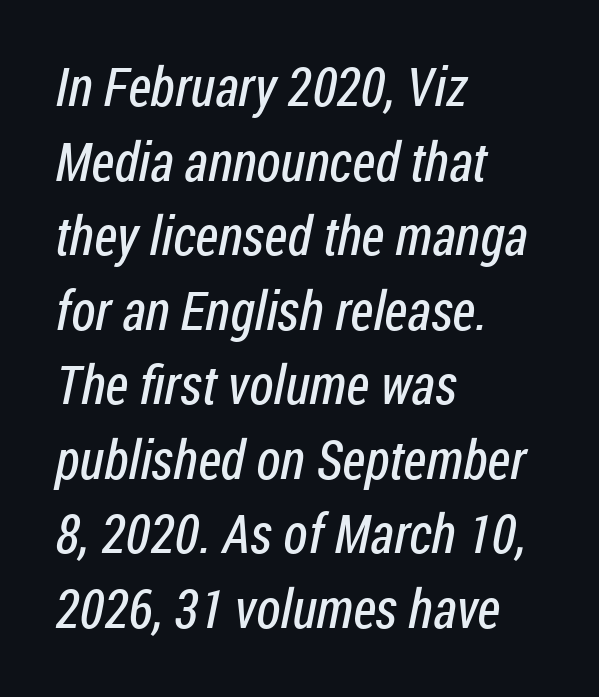
The image shows 54 px regular-weight, condensed sans-serif type; set left-aligned, normal line spacing (1.38x), normal letter spacing, not underlined; low stroke contrast and a medium x-height.
